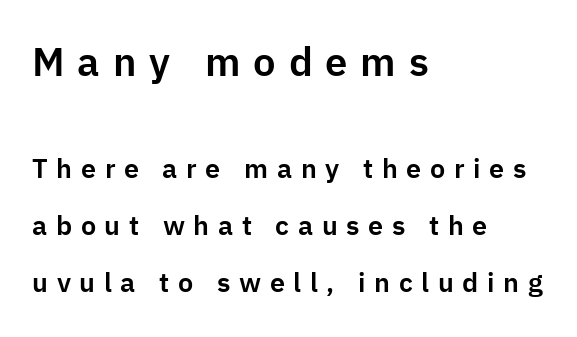
Q: Is the text italic (slanted)? A: No, it is upright.
Q: Is the typeface a serif or a sans-serif typeface? A: Sans-serif.
Q: Is the text underlined? A: No.
Q: How is the paragraph aligned? A: Left-aligned.
Q: Is the spacing between letters normal or unusually wide? A: Unusually wide.
Q: Is the spacing between lines tight, normal or loose? A: Loose.
Q: Which block of text is set in a larger size, the first (top) or the second (bottom)? A: The first (top) one.
Q: Width (condensed, normal, or wide)? A: Normal.
Q: Stroke contrast? A: Low.
Q: x-height? A: Medium.
Q: Monospaced? A: No.
